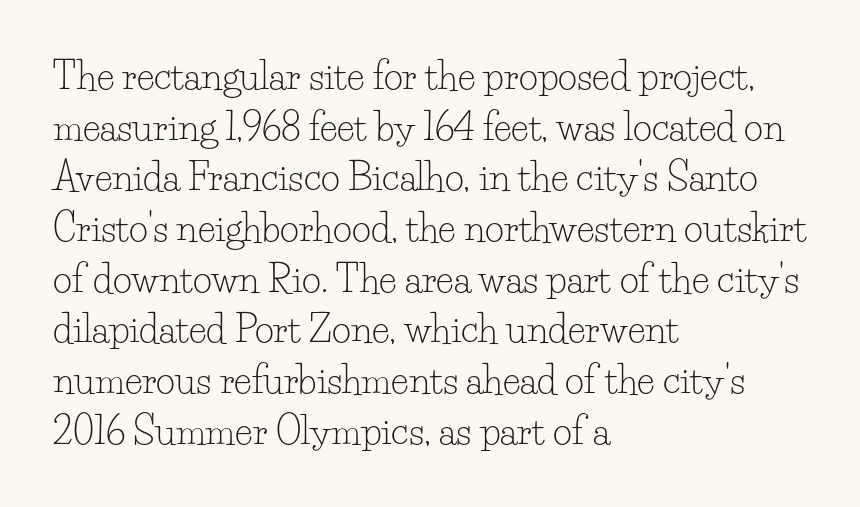
Look at the tracking — it's just the regular setting, nothing added. Note: serifs present on the glyphs. Type without underlining. Spacing verdict: proportional, widths tailored to each character. If you measured baseline to baseline, you'd find a middling distance.
